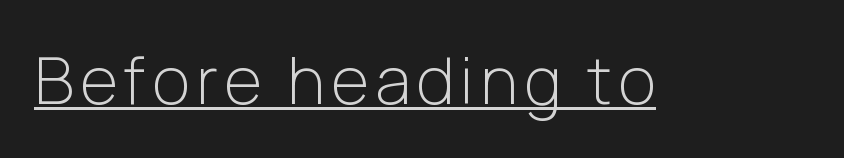
The image shows 65 px light sans-serif type, upright; set underlined; low stroke contrast and a medium x-height.
